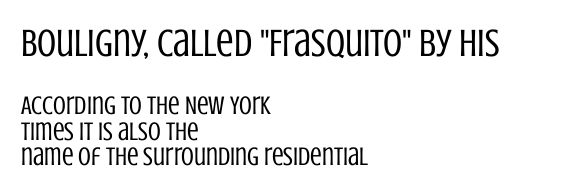
Q: Is the text bold? A: No.
Q: Is the text italic (slanted)? A: No, it is upright.
Q: Is the typeface a serif or a sans-serif typeface? A: Sans-serif.
Q: Is the text underlined? A: No.
Q: How is the paragraph aligned? A: Left-aligned.
Q: Is the spacing between letters normal or unusually wide? A: Normal.
Q: Is the spacing between lines tight, normal or loose? A: Tight.
Q: Which block of text is set in a larger size, the first (top) or the second (bottom)? A: The first (top) one.
Q: Width (condensed, normal, or wide)? A: Condensed.
Q: Stroke contrast? A: Low.
Q: x-height? A: Large.
Q: Monospaced? A: No.
